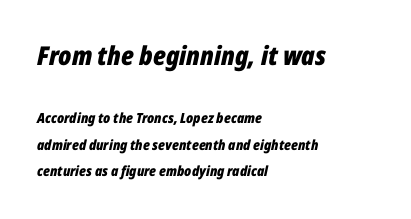
{"italic": "yes", "lean": "right", "slant_degrees": 12, "bold": "yes", "underline": "no", "align": "left", "line_spacing": "loose", "line_spacing_ratio": 1.92, "letter_spacing": "normal", "letter_spacing_em": 0.0, "larger_block": "first", "size_ratio": 1.86, "glyph_px": 26}
